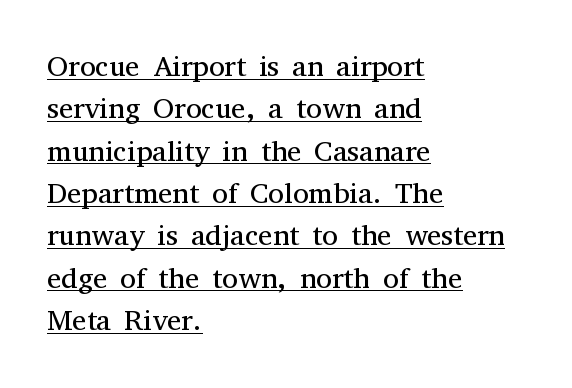
{"serif": "yes", "italic": "no", "bold": "no", "weight": "regular", "width": "normal", "stroke_contrast": "medium", "x_height": "medium", "monospaced": "no", "underline": "yes", "align": "left", "line_spacing": "normal", "line_spacing_ratio": 1.46, "letter_spacing": "normal", "letter_spacing_em": 0.0, "glyph_px": 29}
